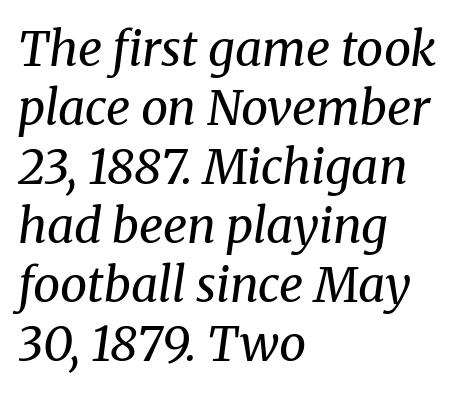
The image shows 48 px regular-weight serif type, italic (leaning right); set left-aligned, line spacing 1.23x, normal letter spacing, not underlined; medium stroke contrast and a medium x-height.
